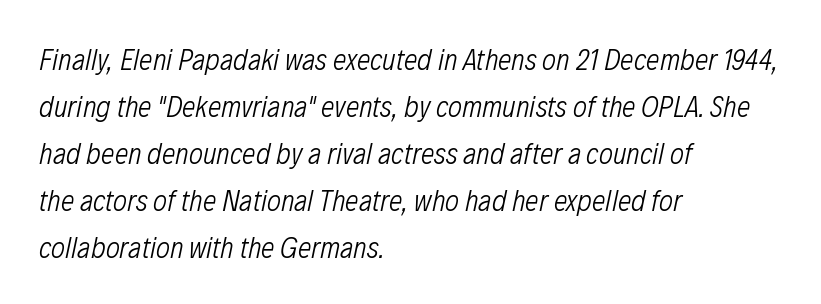
{"italic": "yes", "lean": "right", "slant_degrees": 12, "bold": "no", "weight": "light", "width": "condensed", "stroke_contrast": "low", "x_height": "medium", "monospaced": "no", "underline": "no", "align": "left", "line_spacing": "normal", "line_spacing_ratio": 1.57, "letter_spacing": "normal", "letter_spacing_em": 0.0, "glyph_px": 30}
